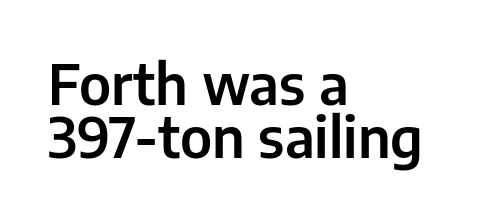
{"serif": "no", "italic": "no", "width": "normal", "stroke_contrast": "low", "x_height": "medium", "monospaced": "no", "underline": "no", "align": "left", "line_spacing": "tight", "line_spacing_ratio": 0.97, "letter_spacing": "normal", "letter_spacing_em": 0.0, "glyph_px": 55}
